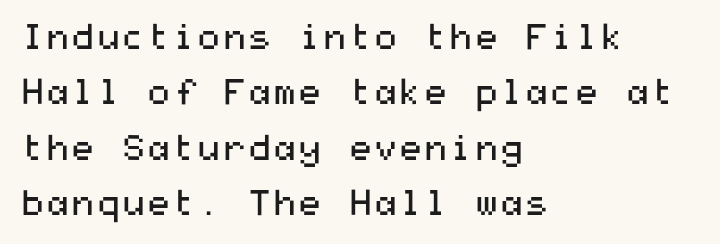
Q: Is the text bold? A: No.
Q: Is the text italic (slanted)? A: No, it is upright.
Q: Is the typeface a serif or a sans-serif typeface? A: Sans-serif.
Q: Is the text underlined? A: No.
Q: How is the paragraph aligned? A: Left-aligned.
Q: Is the spacing between letters normal or unusually wide? A: Normal.
Q: Is the spacing between lines tight, normal or loose? A: Normal.
Q: Width (condensed, normal, or wide)? A: Wide.
Q: Stroke contrast? A: Medium.
Q: x-height? A: Medium.
